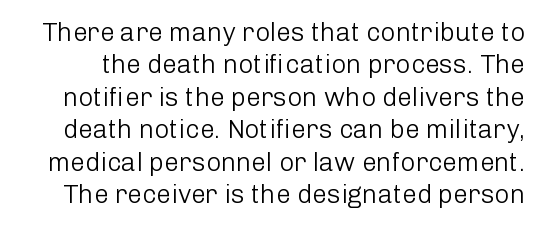
The line texture is even and compact thanks to regular tracking. Rendered with straight, roman letterforms. Weight class: somewhere from thin through regular. The words here are not underlined.
